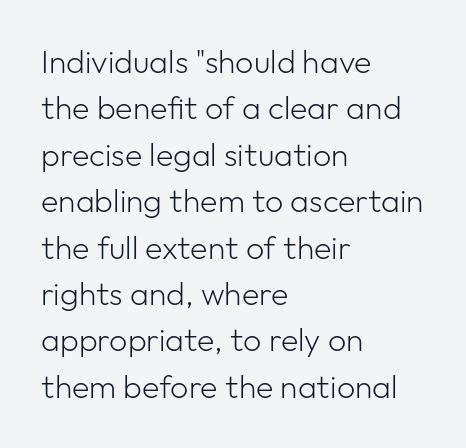
Vertical spacing — default. Each word holds together tightly as a unit, with standard inter-letter gaps. These lines are rendered in a variable-pitch font. Which margin do the lines hug? The left one — the right edge is uneven. Ink coverage per letter is moderate at most.
